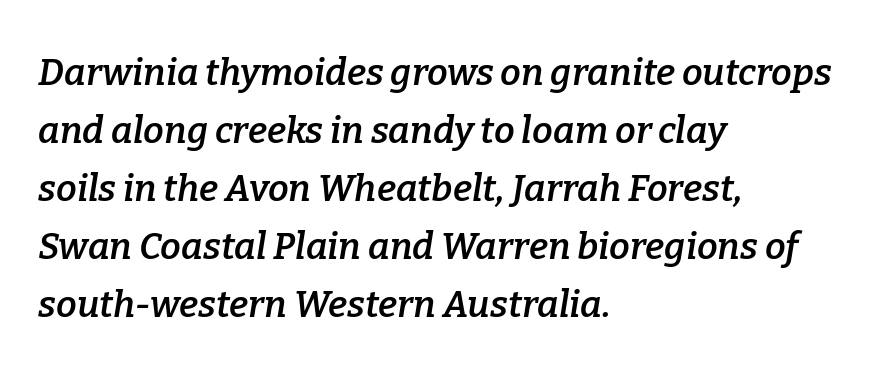
Stroke thickness is moderately raised; the sample reads as semibold. Lines of text with bare space underneath. Each word holds together tightly as a unit, with standard inter-letter gaps. Successive baselines arrive at the customary interval. Classification — serif.
